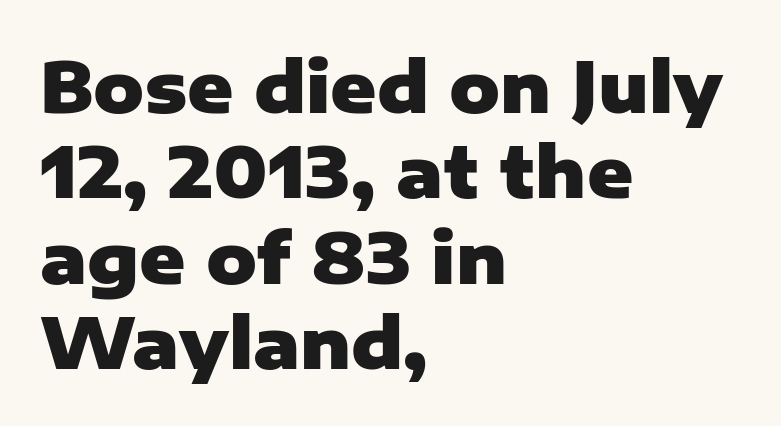
The image shows 70 px heavy sans-serif type, upright; set left-aligned, line spacing 1.22x, normal letter spacing, not underlined; low stroke contrast and a medium x-height.
